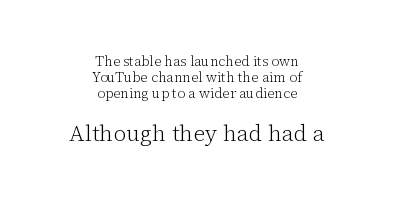
Q: Is the text bold? A: No.
Q: Is the text italic (slanted)? A: No, it is upright.
Q: Is the text underlined? A: No.
Q: How is the paragraph aligned? A: Centered.
Q: Is the spacing between letters normal or unusually wide? A: Normal.
Q: Is the spacing between lines tight, normal or loose? A: Tight.
Q: Which block of text is set in a larger size, the first (top) or the second (bottom)? A: The second (bottom) one.
